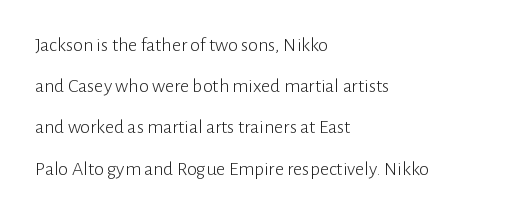
{"italic": "no", "bold": "no", "underline": "no", "align": "left", "line_spacing": "loose", "line_spacing_ratio": 2.06, "letter_spacing": "normal", "letter_spacing_em": 0.0, "glyph_px": 20}
